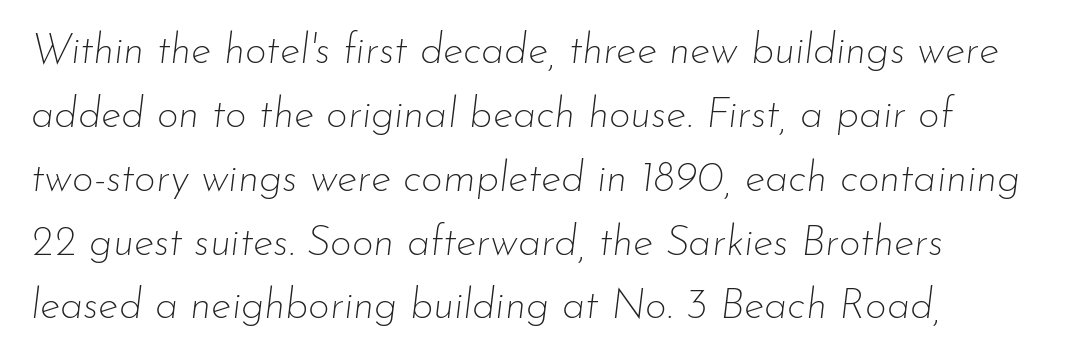
The image shows 42 px thin type, italic (leaning right); set left-aligned, normal line spacing (1.52x), normal letter spacing, not underlined; low stroke contrast and a small x-height.
